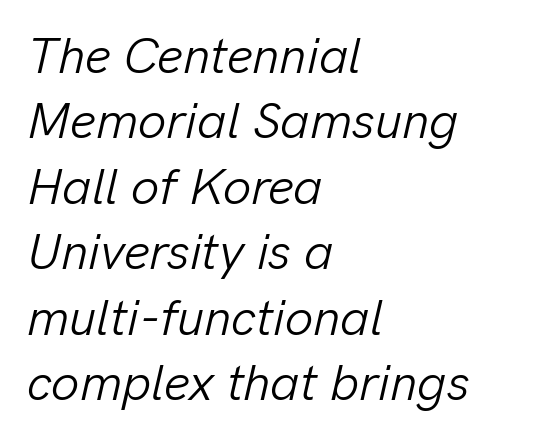
{"italic": "yes", "lean": "right", "slant_degrees": 13, "bold": "no", "weight": "light", "width": "normal", "stroke_contrast": "low", "x_height": "medium", "monospaced": "no", "underline": "no", "align": "left", "line_spacing": "normal", "line_spacing_ratio": 1.31, "letter_spacing": "normal", "letter_spacing_em": 0.0, "glyph_px": 50}
